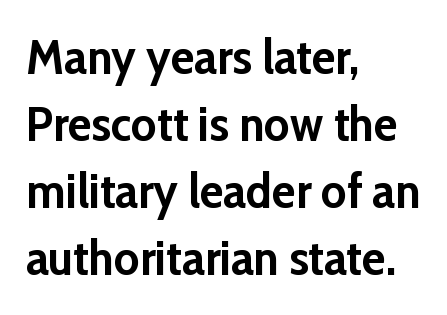
{"serif": "no", "italic": "no", "bold": "yes", "weight": "semibold", "width": "normal", "stroke_contrast": "low", "x_height": "medium", "monospaced": "no", "underline": "no", "align": "left", "line_spacing": "normal", "line_spacing_ratio": 1.37, "letter_spacing": "normal", "letter_spacing_em": 0.0, "glyph_px": 49}
